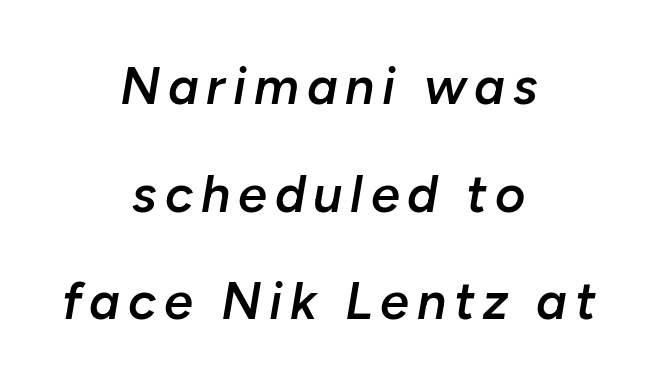
The image shows 52 px semibold type, italic (leaning right); set centered, loose line spacing (2.07x), not underlined; low stroke contrast and a medium x-height.
